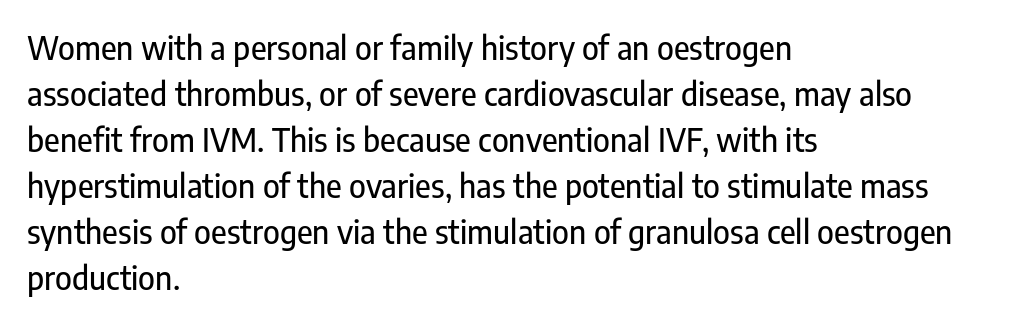
The image shows 32 px condensed sans-serif type, upright; set left-aligned, normal line spacing (1.44x), normal letter spacing, not underlined; low stroke contrast and a medium x-height.
